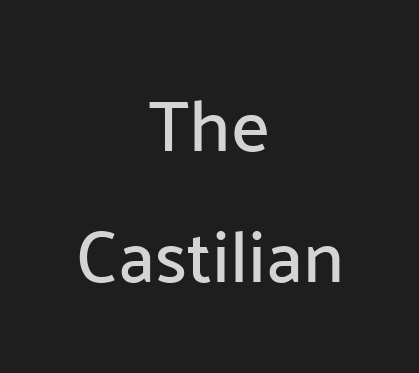
Q: Is the text italic (slanted)? A: No, it is upright.
Q: Is the typeface a serif or a sans-serif typeface? A: Sans-serif.
Q: Is the text underlined? A: No.
Q: How is the paragraph aligned? A: Centered.
Q: Is the spacing between letters normal or unusually wide? A: Normal.
Q: Width (condensed, normal, or wide)? A: Normal.
Q: Stroke contrast? A: Low.
Q: x-height? A: Medium.
Q: Monospaced? A: No.
